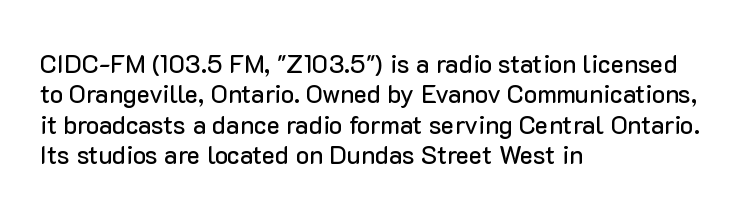
The typography opts for an upright posture over an oblique one. The letterforms sit shoulder to shoulder at normal distance. Compared with a centered layout, this one pins lines to the left instead. Descenders are the only things crossing below the line.
